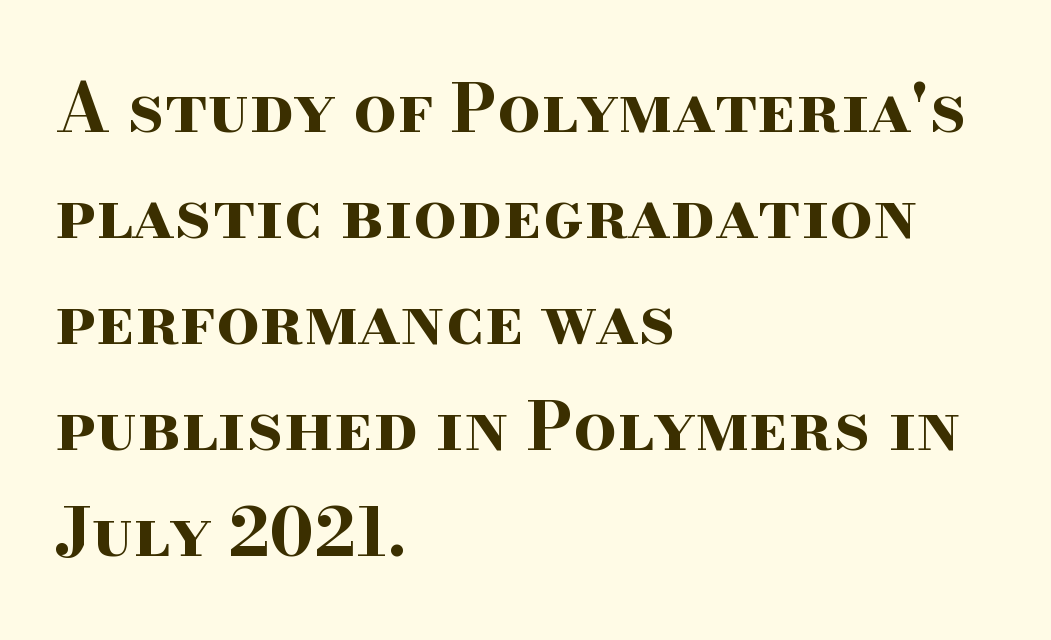
Q: Is the text bold? A: Yes.
Q: Is the text italic (slanted)? A: No, it is upright.
Q: Is the typeface a serif or a sans-serif typeface? A: Serif.
Q: Is the text underlined? A: No.
Q: How is the paragraph aligned? A: Left-aligned.
Q: Is the spacing between letters normal or unusually wide? A: Normal.
Q: Is the spacing between lines tight, normal or loose? A: Normal.
Q: Width (condensed, normal, or wide)? A: Wide.
Q: Stroke contrast? A: High.
Q: x-height? A: Small.
Q: Monospaced? A: No.
